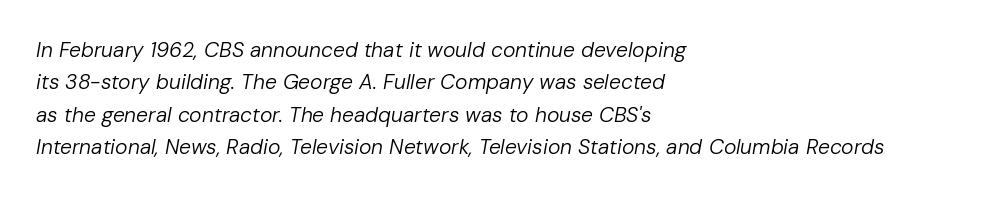
Posture: slanted. The cut favours lightness, reaching ordinary text weight at its darkest. Each word holds together tightly as a unit, with standard inter-letter gaps. The passage shown is not underscored anywhere. Line starts are locked; line ends wander.
